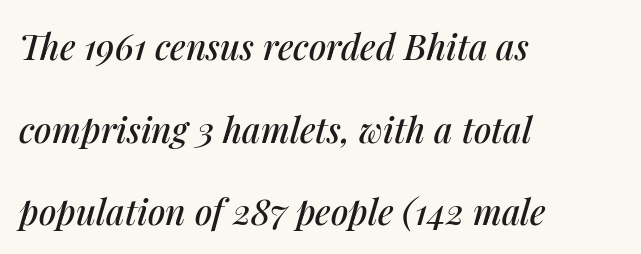
The letters advance in unequal steps, a hallmark of proportional type. The text block is weighted toward the left margin, trailing off unevenly rightward. Italic: yes, the glyphs are oblique. Is there much room between lines? Yes — plenty of vertical air separates them.
